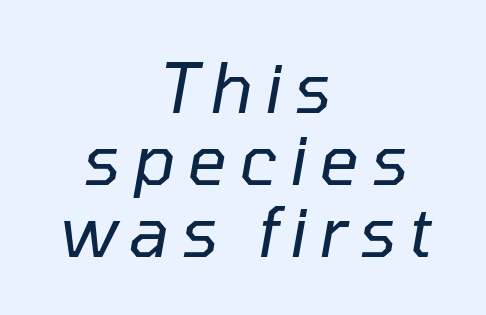
{"italic": "yes", "lean": "right", "slant_degrees": 10, "bold": "no", "weight": "regular", "width": "normal", "stroke_contrast": "low", "x_height": "medium", "monospaced": "no", "underline": "no", "align": "center", "line_spacing": "tight", "line_spacing_ratio": 1.04, "glyph_px": 69}
